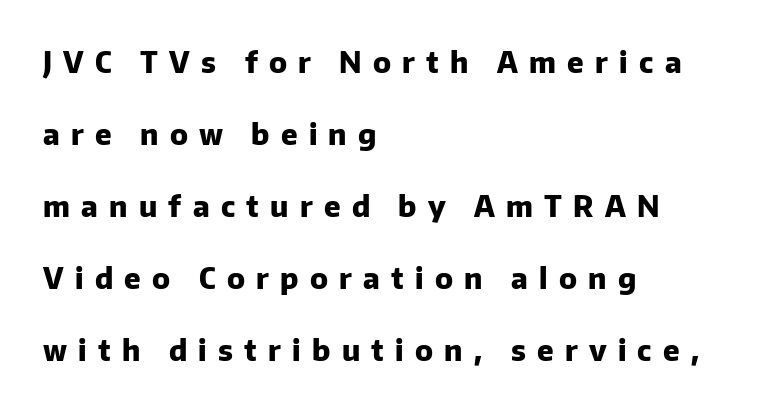
The image shows 29 px heavy sans-serif type, upright; set left-aligned, loose line spacing (2.48x), unusually wide letter spacing (+0.39 em), not underlined; low stroke contrast and a medium x-height.
